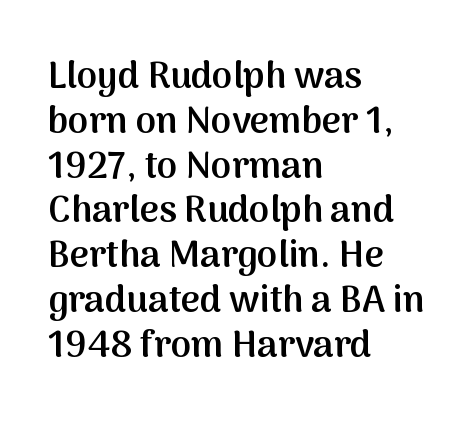
The image shows 37 px semibold sans-serif type, upright; set left-aligned, line spacing 1.21x, normal letter spacing, not underlined; medium stroke contrast and a medium x-height.
